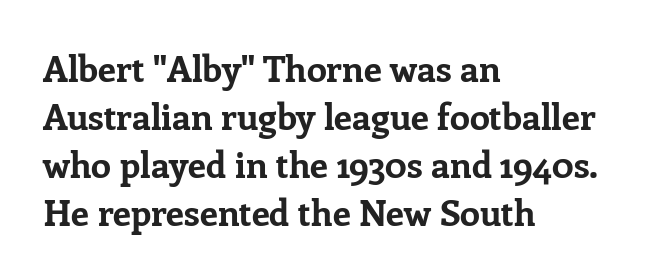
The image shows 36 px bold serif type, upright; set left-aligned, normal line spacing (1.33x), normal letter spacing, not underlined; low stroke contrast and a medium x-height.
